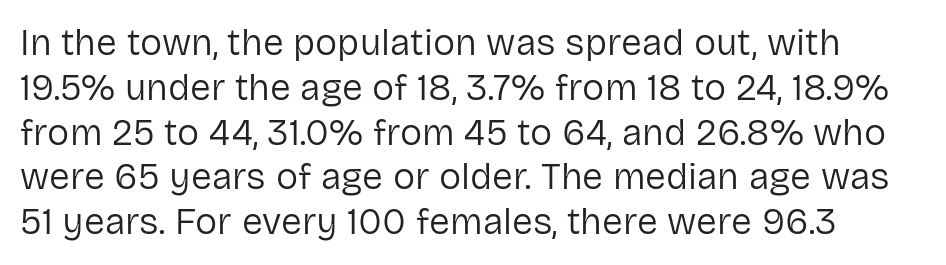
Q: Is the text bold? A: No.
Q: Is the text italic (slanted)? A: No, it is upright.
Q: Is the typeface a serif or a sans-serif typeface? A: Sans-serif.
Q: Is the text underlined? A: No.
Q: Is the spacing between letters normal or unusually wide? A: Normal.
Q: Width (condensed, normal, or wide)? A: Normal.
Q: Stroke contrast? A: Low.
Q: x-height? A: Medium.
Q: Monospaced? A: No.
